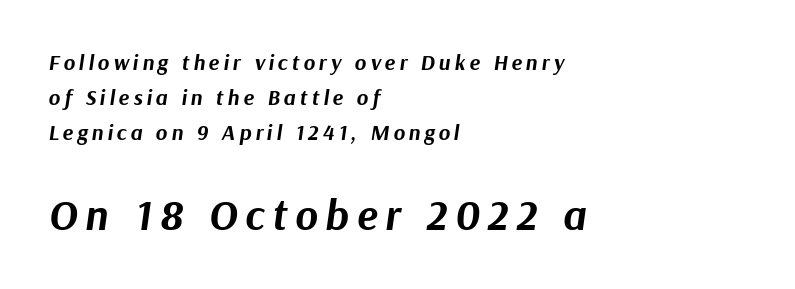
The image shows 43 px bold type, italic (leaning right); set left-aligned, normal line spacing (1.58x), not underlined; the second (bottom) block is 1.95x larger; medium stroke contrast and a medium x-height.
